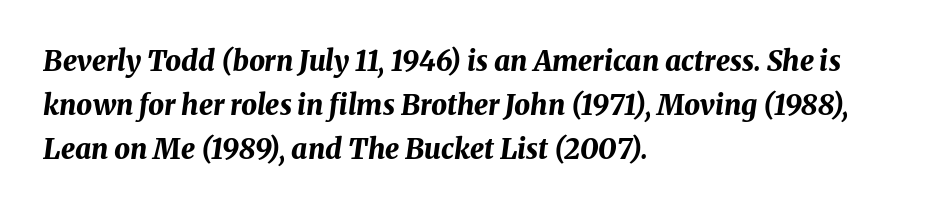
The image shows 28 px bold type, italic (leaning right); set left-aligned, normal line spacing (1.58x), normal letter spacing, not underlined; medium stroke contrast and a medium x-height.
